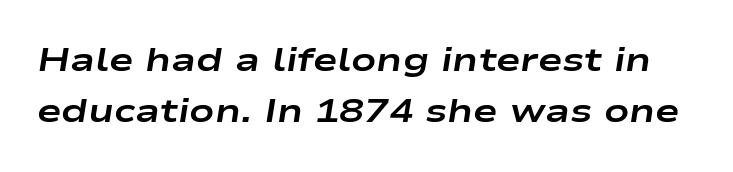
Q: Is the text bold? A: Yes.
Q: Is the text italic (slanted)? A: Yes, it leans right by about 9 degrees.
Q: Is the text underlined? A: No.
Q: Is the spacing between letters normal or unusually wide? A: Normal.
Q: Is the spacing between lines tight, normal or loose? A: Normal.
Q: Width (condensed, normal, or wide)? A: Wide.
Q: Stroke contrast? A: Low.
Q: x-height? A: Medium.
Q: Monospaced? A: No.
